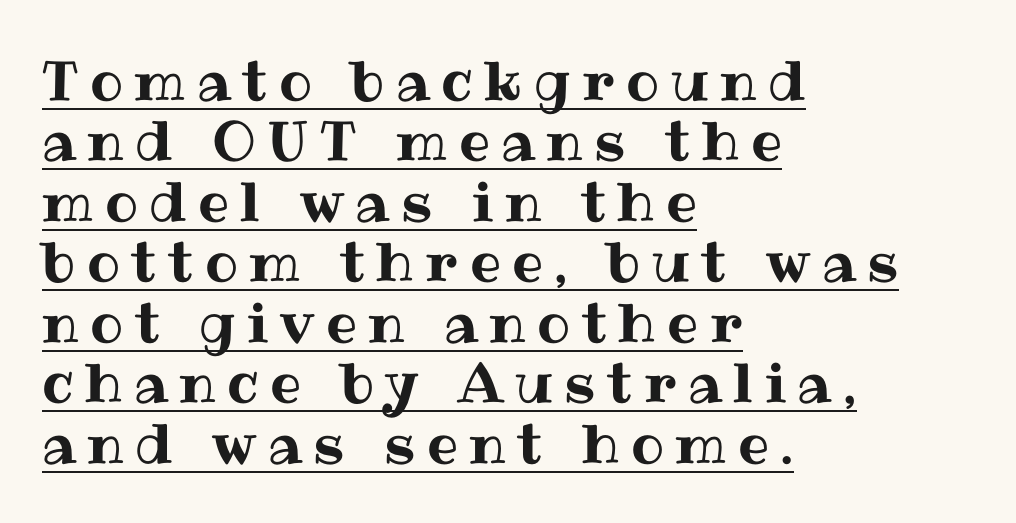
The image shows 55 px text type, upright; set left-aligned, tight line spacing (1.1x), unusually wide letter spacing (+0.21 em), underlined; medium stroke contrast and a medium x-height.
